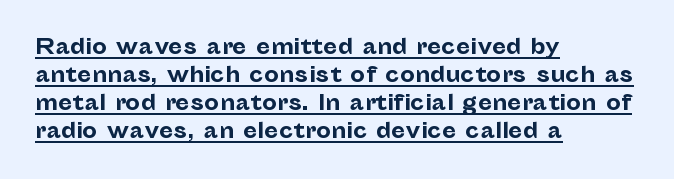
Q: Is the text bold? A: Yes.
Q: Is the text italic (slanted)? A: No, it is upright.
Q: Is the text underlined? A: Yes.
Q: How is the paragraph aligned? A: Left-aligned.
Q: Is the spacing between letters normal or unusually wide? A: Normal.
Q: Is the spacing between lines tight, normal or loose? A: Normal.
